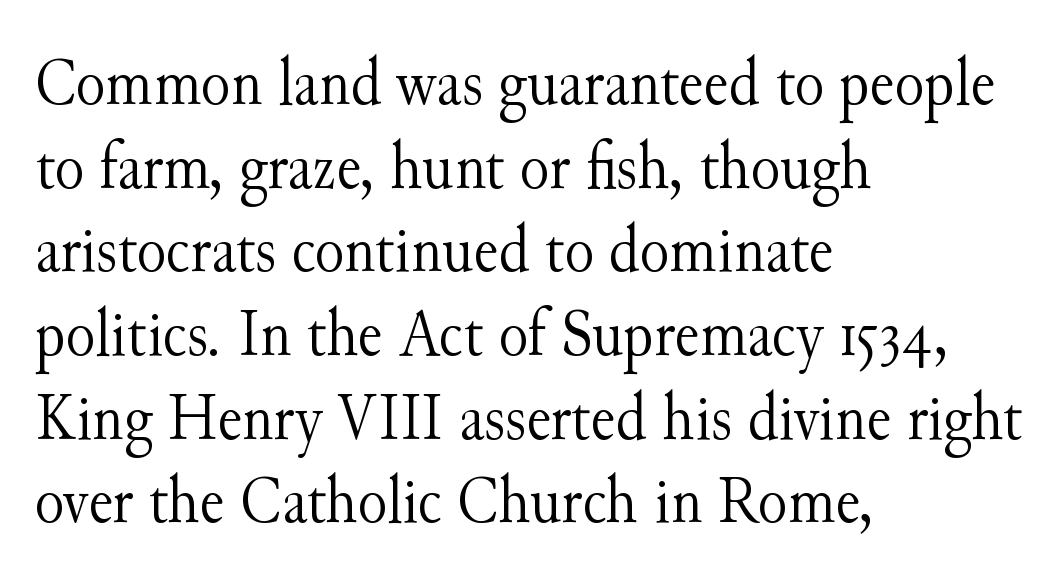
The foot of each line stays bare and open. These lines are composed in type with serifs. No heavy texture on the line: the type isn't bold. The gaps between neighbouring characters are ordinary and unremarkable.
